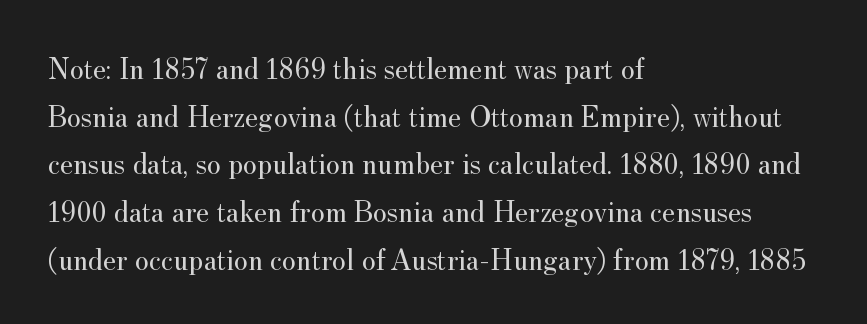
The image shows 30 px regular-weight serif type, upright; set left-aligned, normal line spacing (1.59x), normal letter spacing, not underlined; medium stroke contrast and a small x-height.
